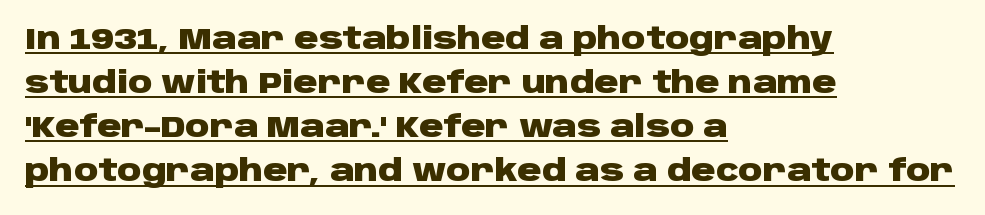
{"serif": "no", "italic": "no", "bold": "yes", "weight": "heavy", "width": "wide", "stroke_contrast": "low", "x_height": "large", "monospaced": "no", "underline": "yes", "align": "left", "line_spacing": "normal", "line_spacing_ratio": 1.47, "letter_spacing": "normal", "letter_spacing_em": 0.0, "glyph_px": 30}
